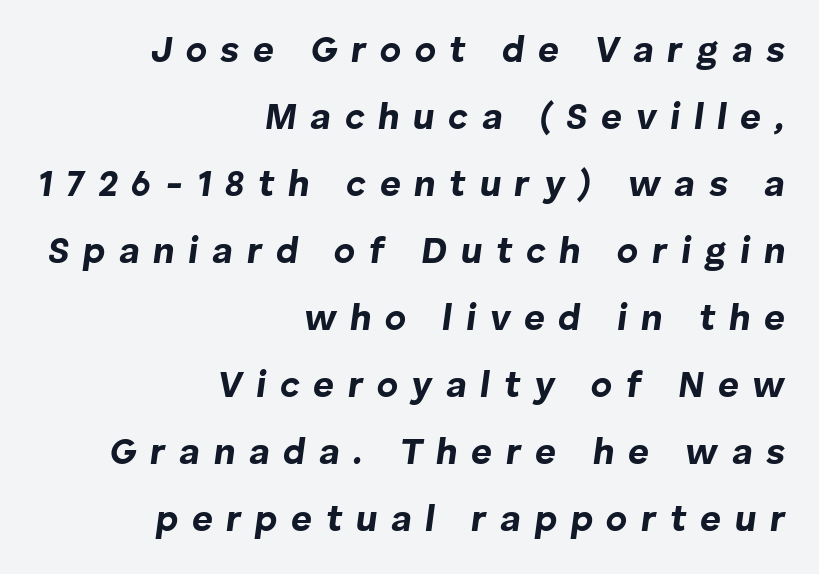
The image shows 36 px bold type, italic (leaning right); set right-aligned, line spacing 1.86x, unusually wide letter spacing (+0.38 em), not underlined; low stroke contrast and a medium x-height.
